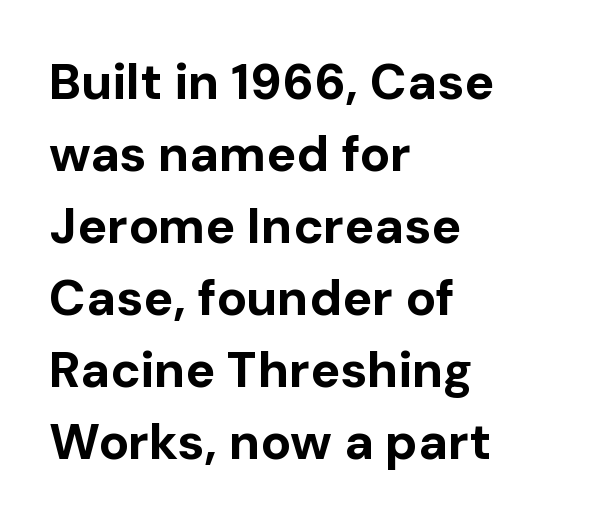
Note the varied advance widths — an 'i' is clearly narrower than an 'm'. Note: no serifs on the glyphs. These lines carry a lot of weight — the face is fully bold. Baseline-to-baseline distance is the conventional proportion of letter height. In terms of letterspacing, this is plain default setting. A typesetter would mark this as roman, not italic.
